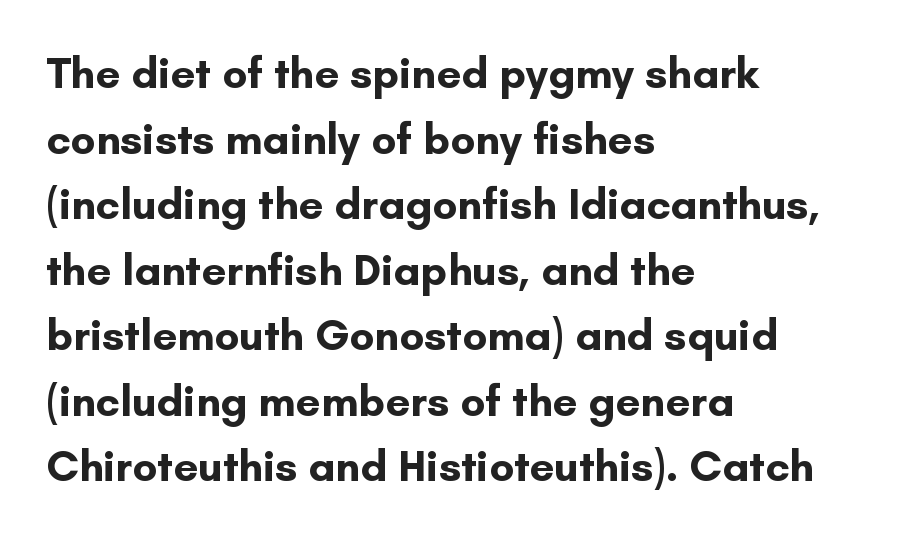
{"serif": "no", "italic": "no", "bold": "yes", "weight": "bold", "width": "normal", "stroke_contrast": "low", "x_height": "small", "monospaced": "no", "underline": "no", "align": "left", "line_spacing": "normal", "line_spacing_ratio": 1.49, "letter_spacing": "normal", "letter_spacing_em": 0.0, "glyph_px": 44}
